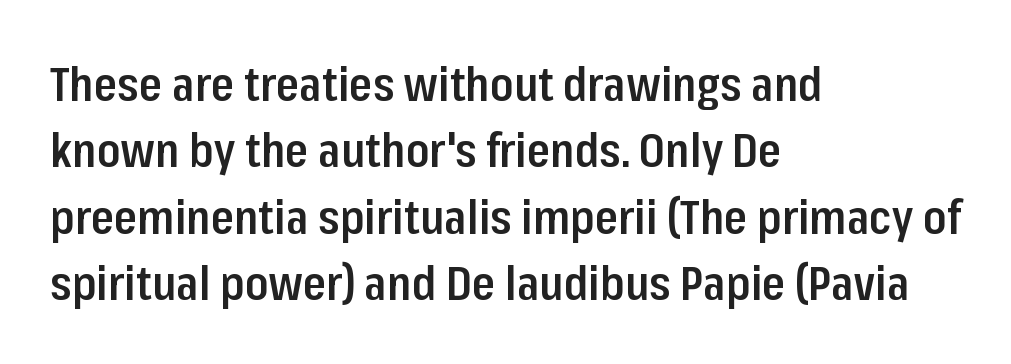
The image shows 47 px semibold, condensed sans-serif type, upright; set left-aligned, normal line spacing (1.41x), normal letter spacing, not underlined; low stroke contrast and a medium x-height.
